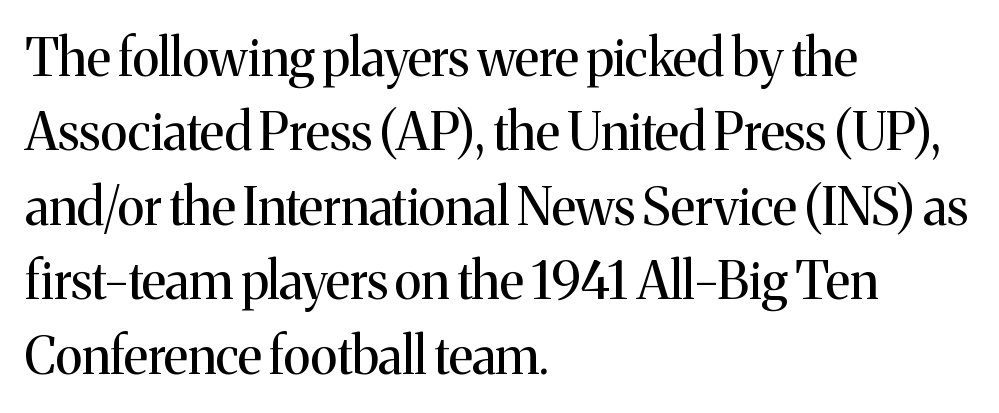
The lines are quadded left. If you measured baseline to baseline, you'd find a middling distance. The lettering holds an erect, upright posture throughout. Character widths vary here, with narrow letters taking less room than wide ones. Is the stroke heavy? The answer is a plain regular-or-lighter.
